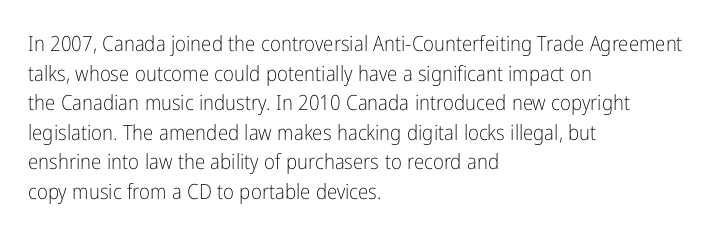
Quick note: underline off. Do the letters lean? They stand straight. The text block is weighted toward the left margin, trailing off unevenly rightward. This rendering leaves character spacing at its baseline value. Vertical spacing — default.
